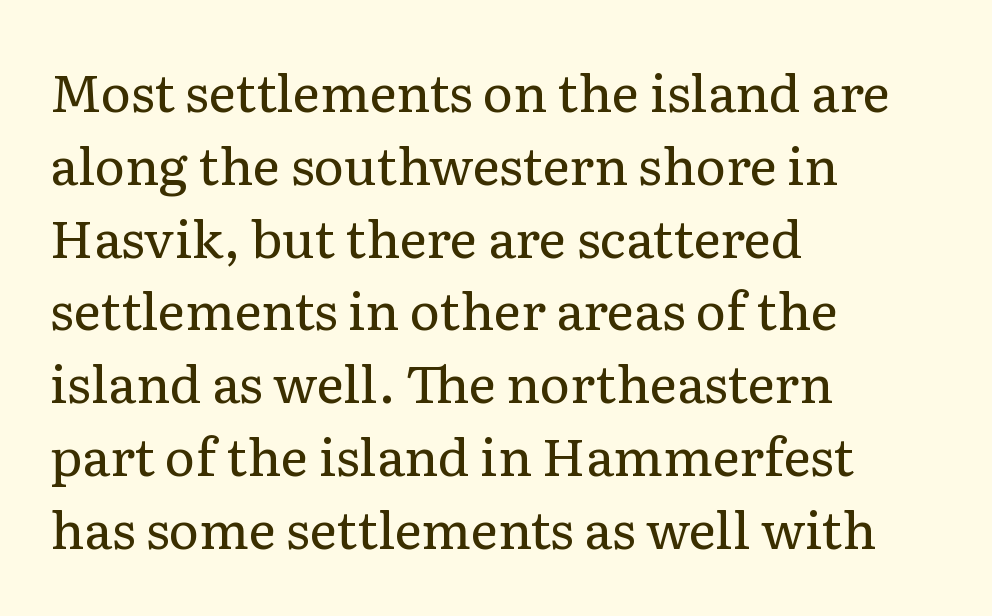
{"serif": "yes", "italic": "no", "bold": "no", "weight": "regular", "width": "normal", "stroke_contrast": "low", "x_height": "medium", "monospaced": "no", "underline": "no", "align": "left", "line_spacing": "normal", "line_spacing_ratio": 1.4, "letter_spacing": "normal", "letter_spacing_em": 0.0, "glyph_px": 52}
